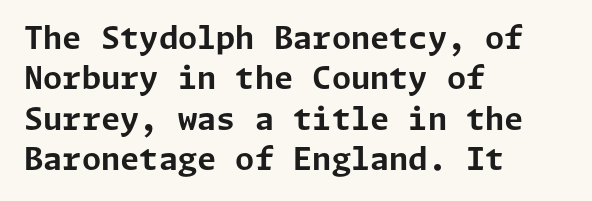
Q: Is the text bold? A: Yes.
Q: Is the text italic (slanted)? A: No, it is upright.
Q: Is the typeface a serif or a sans-serif typeface? A: Sans-serif.
Q: Is the text underlined? A: No.
Q: How is the paragraph aligned? A: Left-aligned.
Q: Is the spacing between letters normal or unusually wide? A: Normal.
Q: Is the spacing between lines tight, normal or loose? A: Normal.
Q: Width (condensed, normal, or wide)? A: Normal.
Q: Stroke contrast? A: Low.
Q: x-height? A: Medium.
